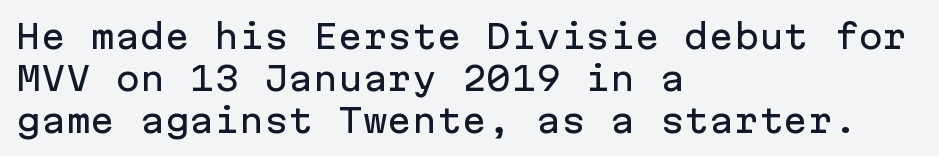
Q: Is the text italic (slanted)? A: No, it is upright.
Q: Is the typeface a serif or a sans-serif typeface? A: Sans-serif.
Q: Is the text underlined? A: No.
Q: How is the paragraph aligned? A: Left-aligned.
Q: Is the spacing between letters normal or unusually wide? A: Normal.
Q: Is the spacing between lines tight, normal or loose? A: Normal.
Q: Width (condensed, normal, or wide)? A: Normal.
Q: Stroke contrast? A: Low.
Q: x-height? A: Medium.
Q: Monospaced? A: Yes.
